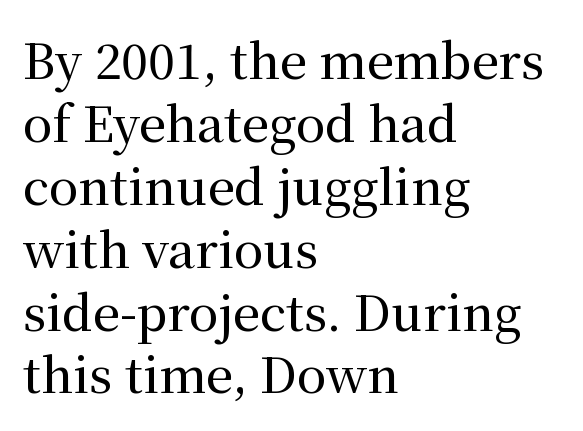
{"serif": "yes", "italic": "no", "width": "normal", "stroke_contrast": "medium", "x_height": "medium", "monospaced": "no", "underline": "no", "align": "left", "line_spacing": "normal", "line_spacing_ratio": 1.31, "letter_spacing": "normal", "letter_spacing_em": 0.0, "glyph_px": 48}
